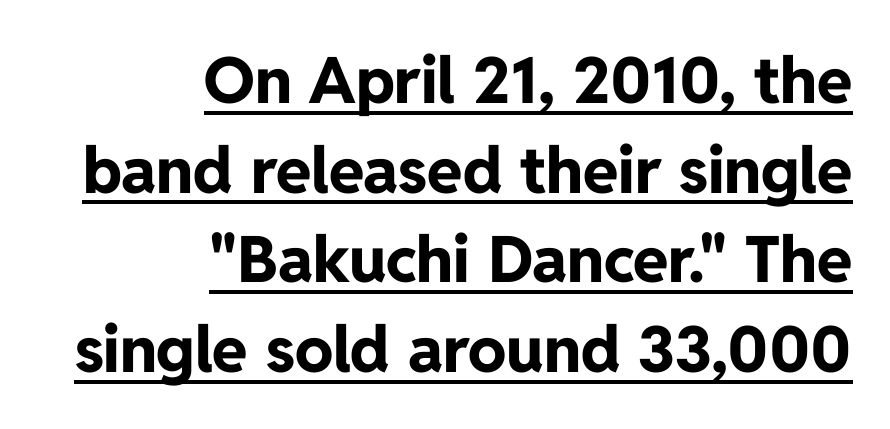
There is no visible air inserted between adjacent glyphs. The leading is moderate, giving the passage an even texture. Grotesque or geometric, the face here clearly has no serifs. The face used here appears with an underline applied.
